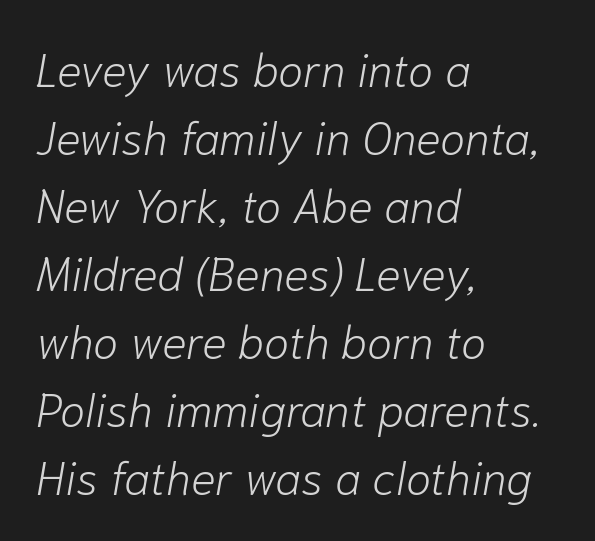
The image shows 46 px light type, italic (leaning right); set left-aligned, normal line spacing (1.48x), normal letter spacing, not underlined; low stroke contrast and a medium x-height.
